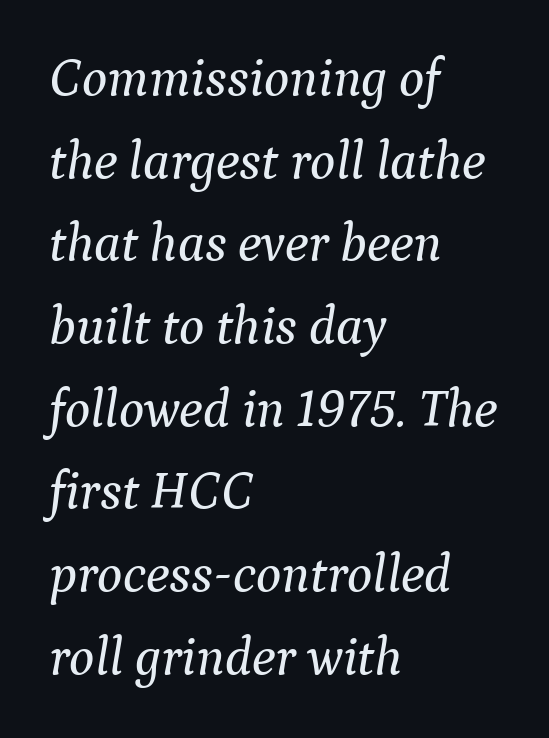
{"serif": "yes", "italic": "yes", "lean": "right", "slant_degrees": 9, "width": "normal", "stroke_contrast": "medium", "x_height": "medium", "monospaced": "no", "underline": "no", "align": "left", "line_spacing": "normal", "line_spacing_ratio": 1.56, "letter_spacing": "normal", "letter_spacing_em": 0.0, "glyph_px": 53}
